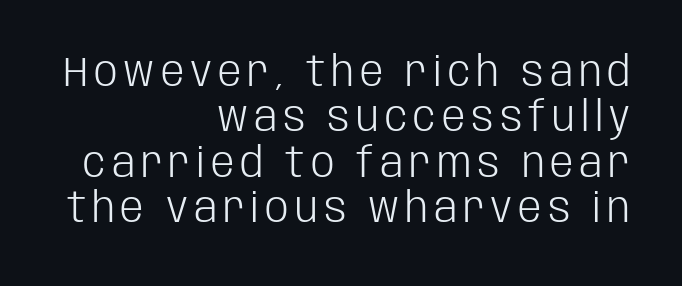
{"serif": "no", "italic": "no", "bold": "no", "weight": "light", "width": "condensed", "stroke_contrast": "low", "x_height": "large", "monospaced": "no", "underline": "no", "align": "right", "line_spacing": "tight", "line_spacing_ratio": 1.08, "glyph_px": 42}
